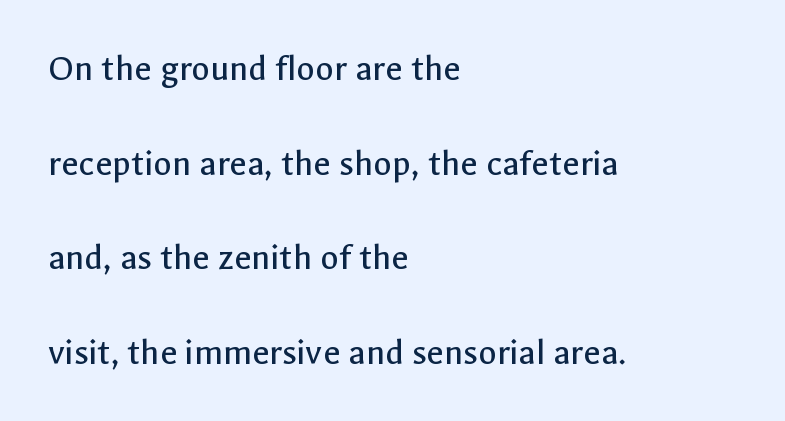
{"serif": "no", "italic": "no", "bold": "no", "weight": "regular", "width": "normal", "x_height": "medium", "monospaced": "no", "underline": "no", "align": "left", "line_spacing": "loose", "line_spacing_ratio": 2.49, "letter_spacing": "normal", "letter_spacing_em": 0.0, "glyph_px": 38}
